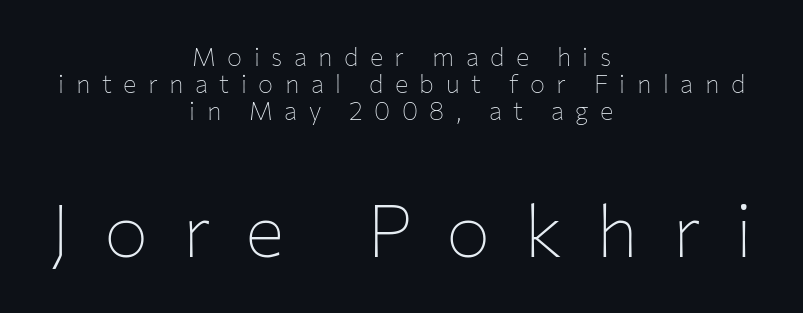
Q: Is the text bold? A: No.
Q: Is the text italic (slanted)? A: No, it is upright.
Q: Is the typeface a serif or a sans-serif typeface? A: Sans-serif.
Q: Is the text underlined? A: No.
Q: How is the paragraph aligned? A: Centered.
Q: Is the spacing between letters normal or unusually wide? A: Unusually wide.
Q: Is the spacing between lines tight, normal or loose? A: Tight.
Q: Which block of text is set in a larger size, the first (top) or the second (bottom)? A: The second (bottom) one.
Q: Width (condensed, normal, or wide)? A: Normal.
Q: Stroke contrast? A: Low.
Q: x-height? A: Medium.
Q: Monospaced? A: No.
